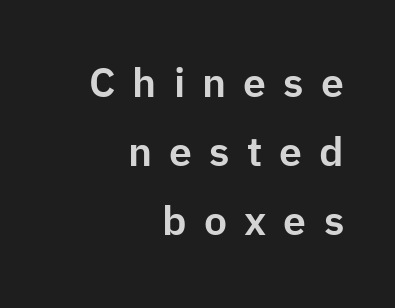
Q: Is the text italic (slanted)? A: No, it is upright.
Q: Is the typeface a serif or a sans-serif typeface? A: Sans-serif.
Q: Is the text underlined? A: No.
Q: How is the paragraph aligned? A: Right-aligned.
Q: Is the spacing between letters normal or unusually wide? A: Unusually wide.
Q: Is the spacing between lines tight, normal or loose? A: Normal.
Q: Width (condensed, normal, or wide)? A: Normal.
Q: Stroke contrast? A: Low.
Q: x-height? A: Medium.
Q: Monospaced? A: No.
